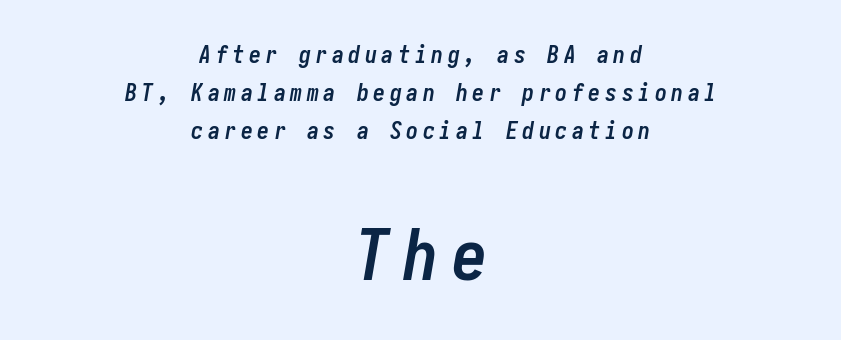
The image shows 71 px semibold, condensed type, italic (leaning right); set centered, normal line spacing (1.59x), not underlined; the second (bottom) block is 2.96x larger; low stroke contrast and a medium x-height.
